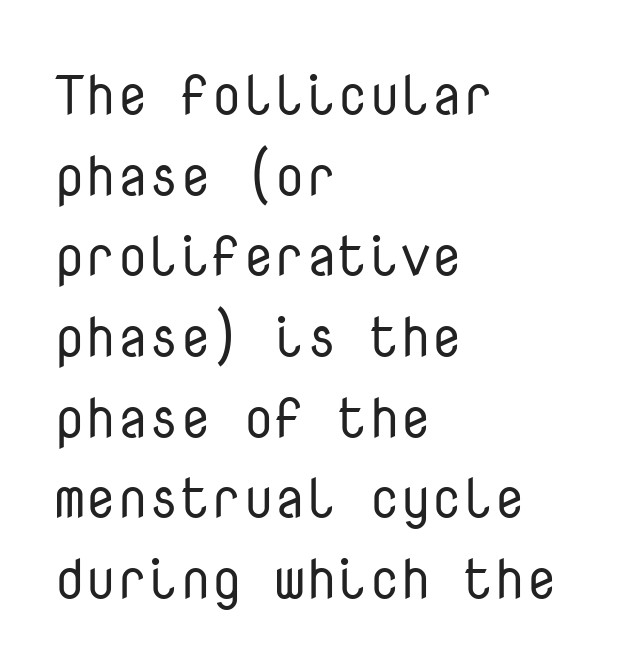
Check the space under the baseline: it is left empty. These lines are composed in type without serifs. Ascenders rise straight up at ninety degrees. Vertical spacing — default.
